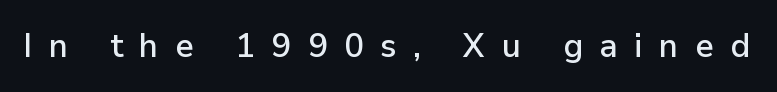
{"serif": "no", "italic": "no", "width": "normal", "stroke_contrast": "low", "x_height": "medium", "monospaced": "no", "underline": "no", "letter_spacing": "wide", "letter_spacing_em": 0.5, "glyph_px": 33}
